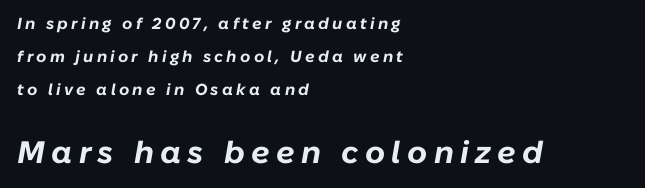
Q: Is the text bold? A: Yes.
Q: Is the text italic (slanted)? A: Yes, it leans right by about 10 degrees.
Q: Is the text underlined? A: No.
Q: How is the paragraph aligned? A: Left-aligned.
Q: Is the spacing between letters normal or unusually wide? A: Unusually wide.
Q: Is the spacing between lines tight, normal or loose? A: Loose.
Q: Which block of text is set in a larger size, the first (top) or the second (bottom)? A: The second (bottom) one.
Q: Width (condensed, normal, or wide)? A: Normal.
Q: Stroke contrast? A: Low.
Q: x-height? A: Medium.
Q: Monospaced? A: No.
